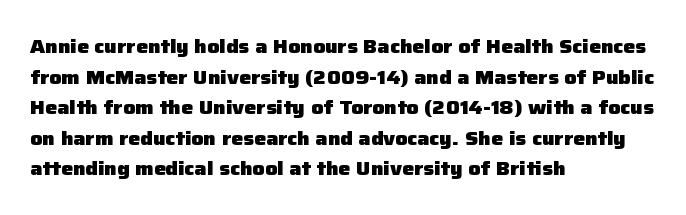
Underlining? Definitely not there. The paragraph has a hard left edge and a soft right edge. A typesetter would mark this as roman, not italic. What weight is shown? A full bold with thick strokes.
